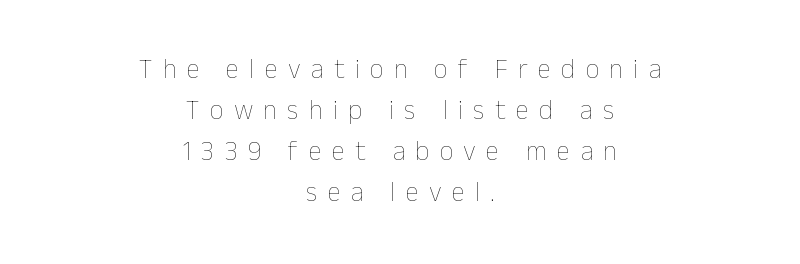
Q: Is the text bold? A: No.
Q: Is the text italic (slanted)? A: No, it is upright.
Q: Is the text underlined? A: No.
Q: How is the paragraph aligned? A: Centered.
Q: Is the spacing between letters normal or unusually wide? A: Unusually wide.
Q: Is the spacing between lines tight, normal or loose? A: Normal.
